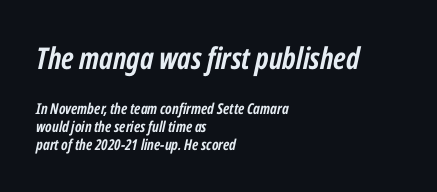
The image shows 30 px semibold, condensed type, italic (leaning right); set left-aligned, line spacing 1.22x, normal letter spacing, not underlined; the first (top) block is 2.0x larger; low stroke contrast and a medium x-height.
